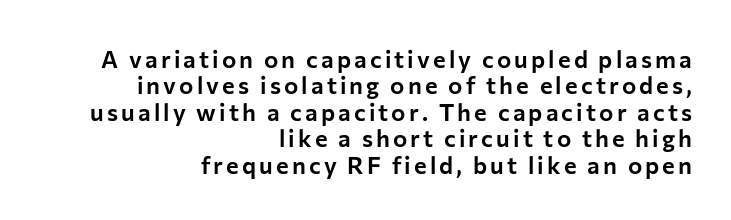
{"italic": "no", "underline": "no", "align": "right", "line_spacing": "tight", "line_spacing_ratio": 1.1, "glyph_px": 24}
